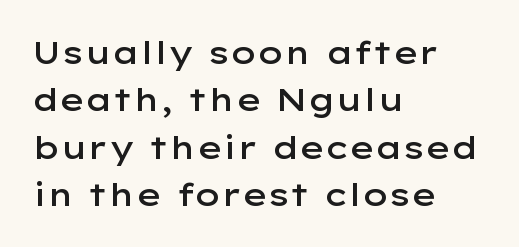
{"serif": "no", "italic": "no", "bold": "semi", "weight": "semibold", "width": "wide", "stroke_contrast": "low", "x_height": "medium", "monospaced": "no", "underline": "no", "align": "left", "line_spacing": "normal", "line_spacing_ratio": 1.48, "letter_spacing": "normal", "letter_spacing_em": 0.0, "glyph_px": 32}
